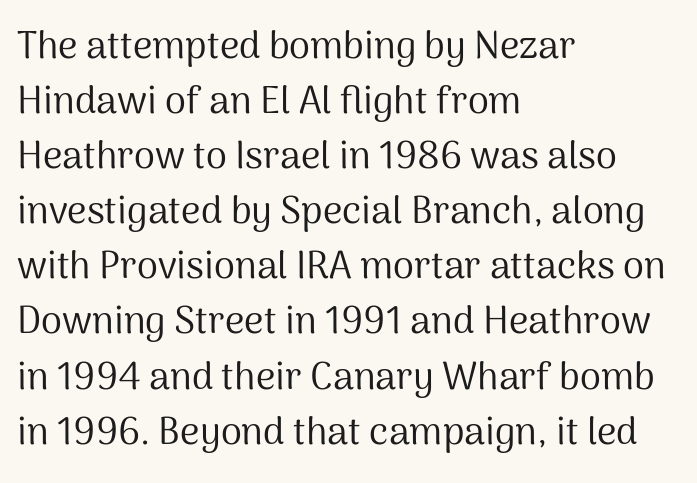
Q: Is the text bold? A: No.
Q: Is the text italic (slanted)? A: No, it is upright.
Q: Is the typeface a serif or a sans-serif typeface? A: Sans-serif.
Q: Is the text underlined? A: No.
Q: How is the paragraph aligned? A: Left-aligned.
Q: Is the spacing between letters normal or unusually wide? A: Normal.
Q: Is the spacing between lines tight, normal or loose? A: Normal.
Q: Width (condensed, normal, or wide)? A: Normal.
Q: Stroke contrast? A: Medium.
Q: x-height? A: Medium.
Q: Monospaced? A: No.
